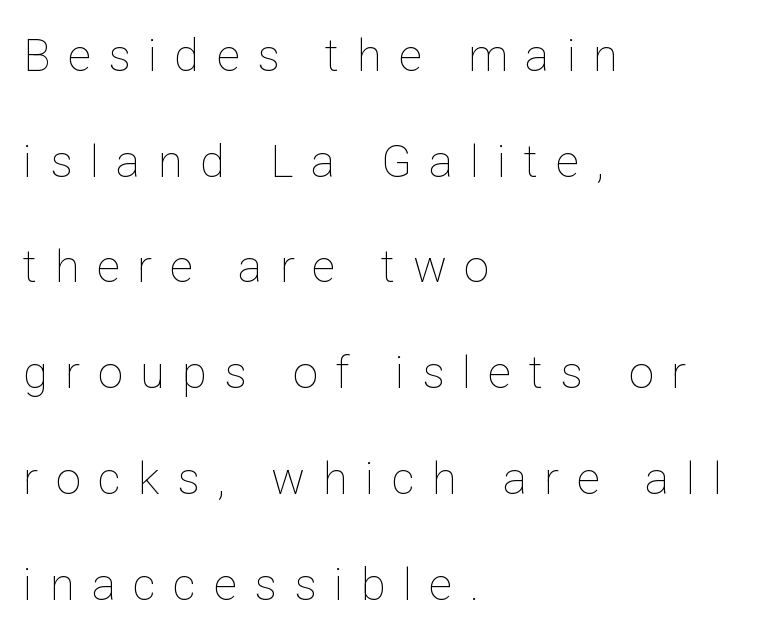
The image shows 45 px thin type, upright; set left-aligned, loose line spacing (2.35x), unusually wide letter spacing (+0.39 em), not underlined; low stroke contrast and a medium x-height.
